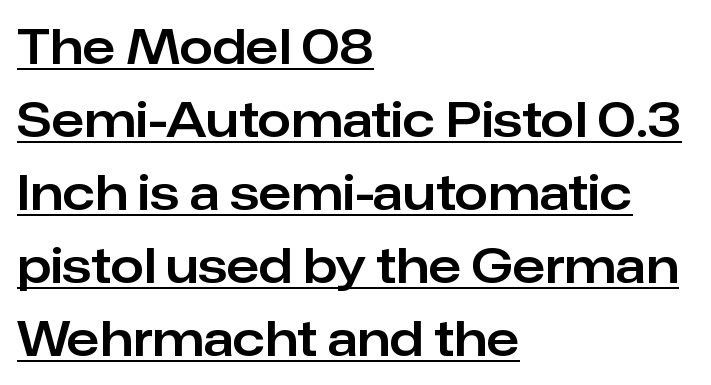
The image shows 48 px sans-serif type, upright; set left-aligned, normal line spacing (1.52x), normal letter spacing, underlined; low stroke contrast and a medium x-height.
